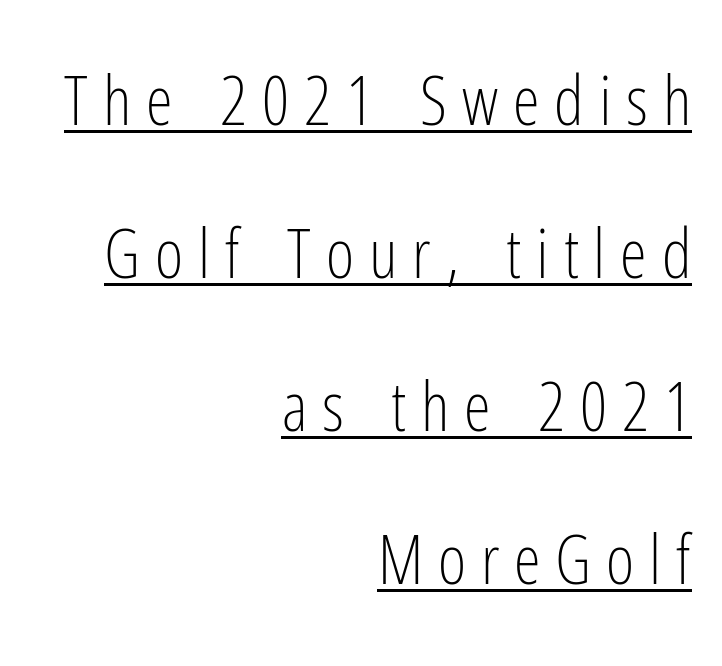
Q: Is the text bold? A: No.
Q: Is the text italic (slanted)? A: No, it is upright.
Q: Is the typeface a serif or a sans-serif typeface? A: Sans-serif.
Q: Is the text underlined? A: Yes.
Q: How is the paragraph aligned? A: Right-aligned.
Q: Is the spacing between letters normal or unusually wide? A: Unusually wide.
Q: Is the spacing between lines tight, normal or loose? A: Loose.
Q: Width (condensed, normal, or wide)? A: Condensed.
Q: Stroke contrast? A: Low.
Q: x-height? A: Medium.
Q: Monospaced? A: No.
